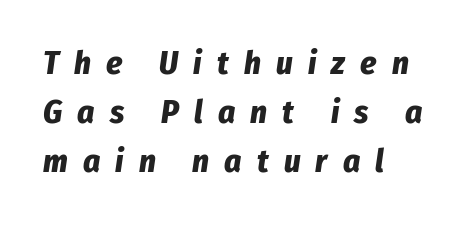
{"italic": "yes", "lean": "right", "slant_degrees": 8, "bold": "yes", "weight": "bold", "width": "condensed", "stroke_contrast": "low", "x_height": "medium", "monospaced": "no", "underline": "no", "align": "left", "line_spacing": "normal", "line_spacing_ratio": 1.49, "letter_spacing": "wide", "letter_spacing_em": 0.46, "glyph_px": 33}
